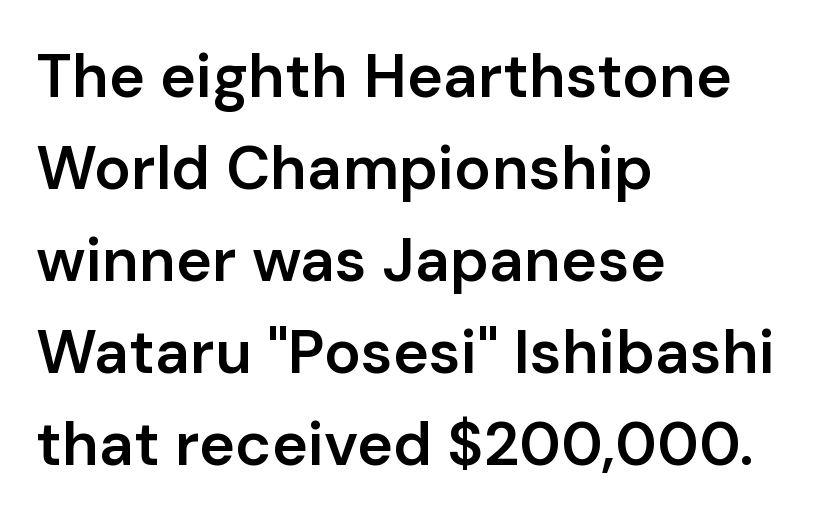
The image shows 61 px semibold sans-serif type, upright; set left-aligned, normal line spacing (1.51x), normal letter spacing, not underlined; low stroke contrast and a medium x-height.
